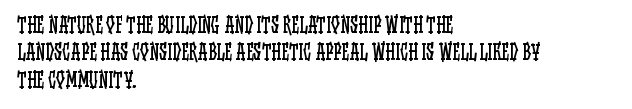
Caption: standard tracking, unaltered. Alignment: flush left. Line spacing here is normal. Weight: not bold — regular or lighter.
